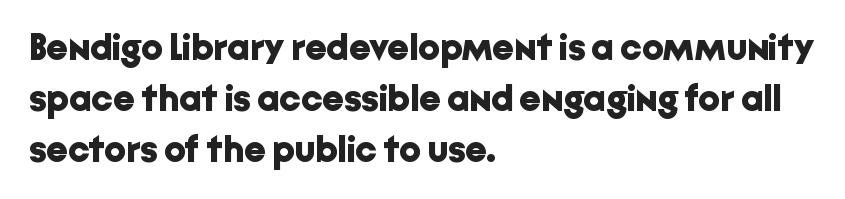
Q: Is the text bold? A: Yes.
Q: Is the text italic (slanted)? A: No, it is upright.
Q: Is the typeface a serif or a sans-serif typeface? A: Sans-serif.
Q: Is the text underlined? A: No.
Q: How is the paragraph aligned? A: Left-aligned.
Q: Is the spacing between letters normal or unusually wide? A: Normal.
Q: Is the spacing between lines tight, normal or loose? A: Normal.
Q: Width (condensed, normal, or wide)? A: Normal.
Q: Stroke contrast? A: Low.
Q: x-height? A: Medium.
Q: Monospaced? A: No.
